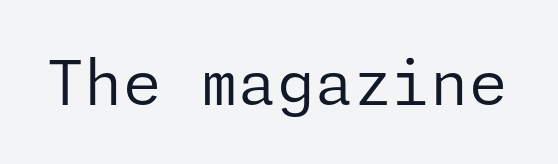
{"serif": "no", "italic": "no", "bold": "no", "weight": "regular", "width": "normal", "stroke_contrast": "low", "x_height": "medium", "underline": "no", "letter_spacing": "normal", "letter_spacing_em": 0.0, "glyph_px": 62}
